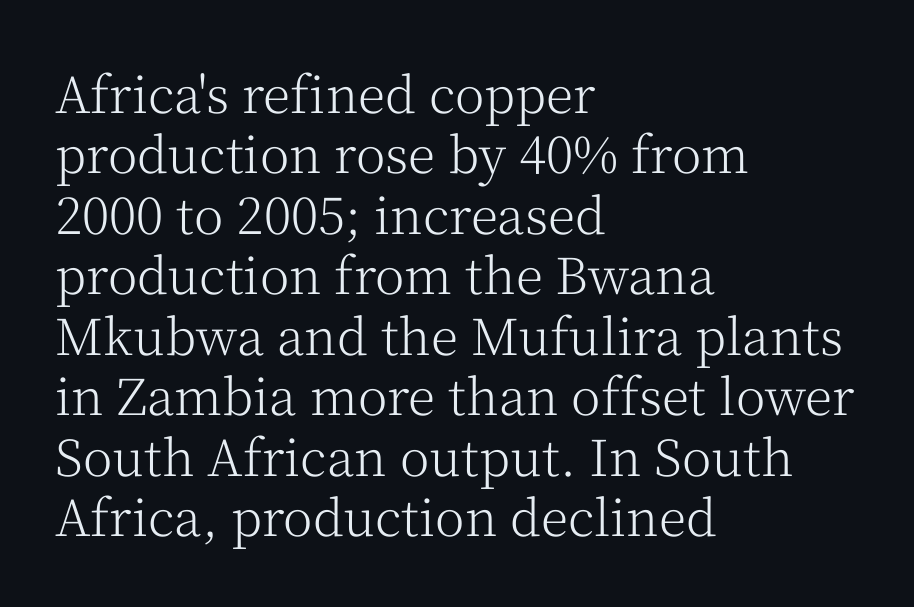
Q: Is the text bold? A: No.
Q: Is the text italic (slanted)? A: No, it is upright.
Q: Is the typeface a serif or a sans-serif typeface? A: Serif.
Q: Is the text underlined? A: No.
Q: How is the paragraph aligned? A: Left-aligned.
Q: Is the spacing between letters normal or unusually wide? A: Normal.
Q: Width (condensed, normal, or wide)? A: Normal.
Q: Stroke contrast? A: Medium.
Q: x-height? A: Medium.
Q: Monospaced? A: No.
